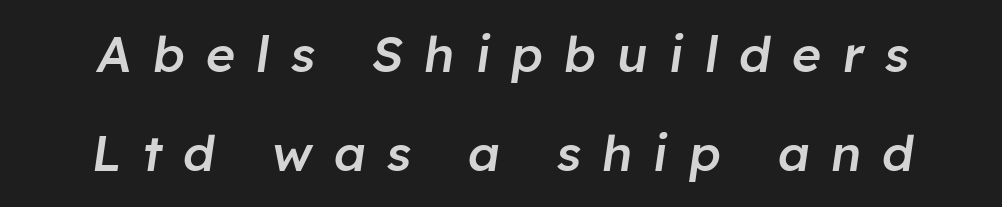
{"italic": "yes", "lean": "right", "slant_degrees": 8, "bold": "semi", "weight": "semibold", "width": "normal", "stroke_contrast": "low", "x_height": "medium", "monospaced": "no", "underline": "no", "line_spacing": "loose", "line_spacing_ratio": 1.99, "letter_spacing": "wide", "letter_spacing_em": 0.42, "glyph_px": 50}
